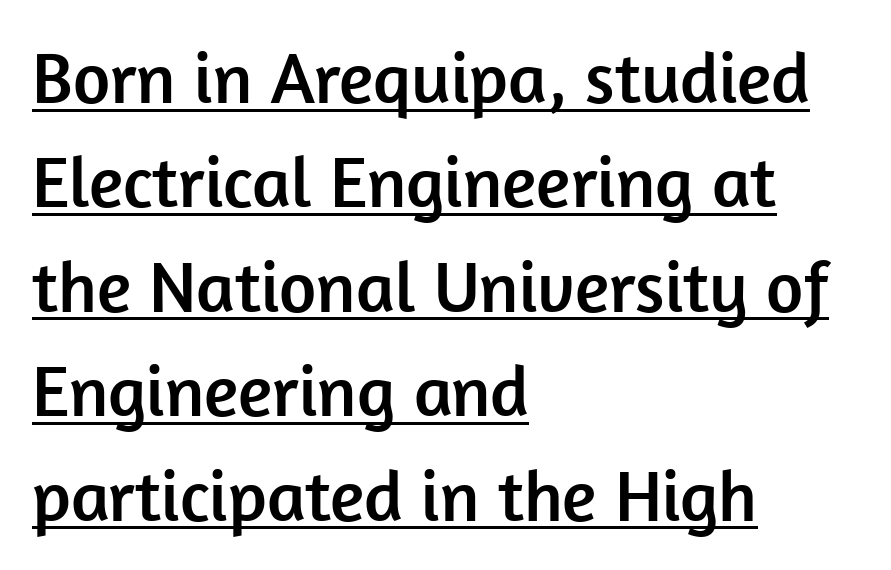
The passage shown stacks its lines at a standard gap. Casual observation: everything's shoved over to the left. No feet cap the strokes, marking this as sans-serif type. A typesetter would call this proportional, since set widths differ per character. No italicization has been applied; the sample stays upright. The lettering is marked with a stroke running underneath it.
